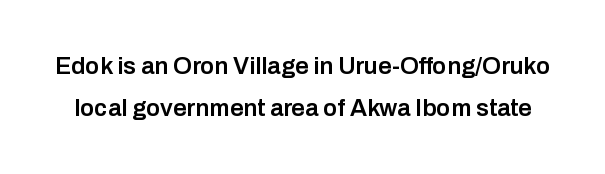
{"italic": "no", "bold": "semi", "underline": "no", "line_spacing_ratio": 1.76, "letter_spacing": "normal", "letter_spacing_em": 0.0, "glyph_px": 24}
